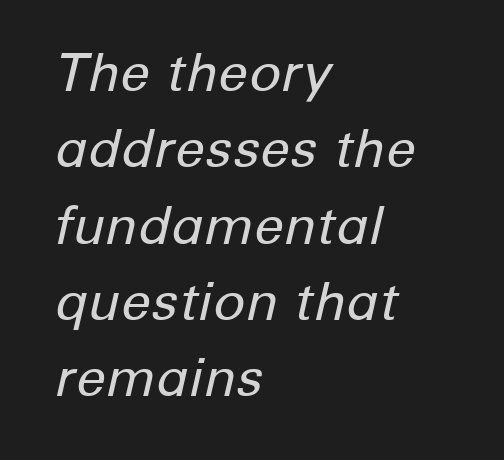
The letters advance in unequal steps, a hallmark of proportional type. The foot of each line stays bare and open. The compositor pushed each line to the left boundary. No letter is thick-stroked: the sample isn't bold. Short note: letters normally spaced. Vertical spacing — default.
